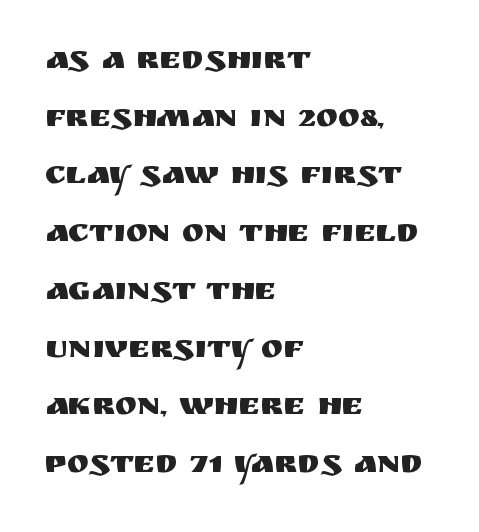
The image shows 33 px sans-serif type, upright; set left-aligned, line spacing 1.75x, normal letter spacing, not underlined; medium stroke contrast and a large x-height.
